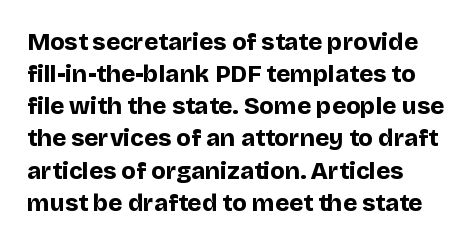
The image shows 24 px bold type, upright; set left-aligned, normal line spacing (1.34x), normal letter spacing, not underlined.
